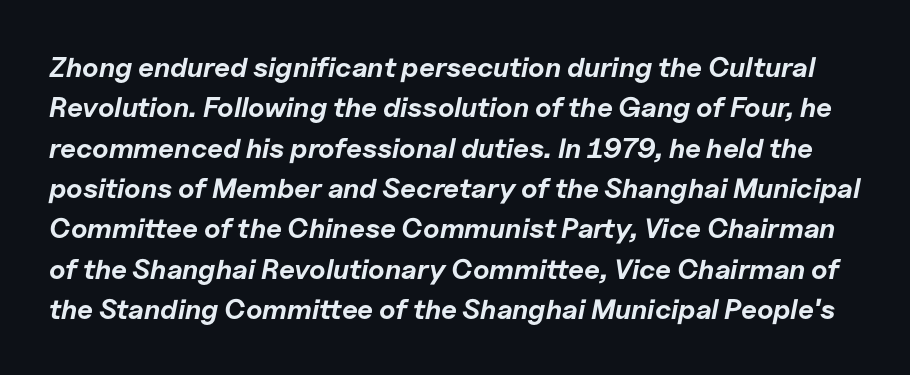
{"italic": "yes", "lean": "right", "slant_degrees": 11, "bold": "yes", "weight": "bold", "width": "normal", "stroke_contrast": "low", "x_height": "medium", "monospaced": "no", "underline": "no", "line_spacing": "normal", "line_spacing_ratio": 1.44, "letter_spacing": "normal", "letter_spacing_em": 0.0, "glyph_px": 28}
